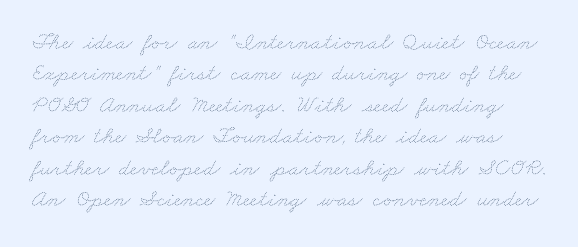
{"bold": "no", "underline": "no", "line_spacing": "normal", "line_spacing_ratio": 1.31, "letter_spacing": "normal", "letter_spacing_em": 0.0, "glyph_px": 24}
